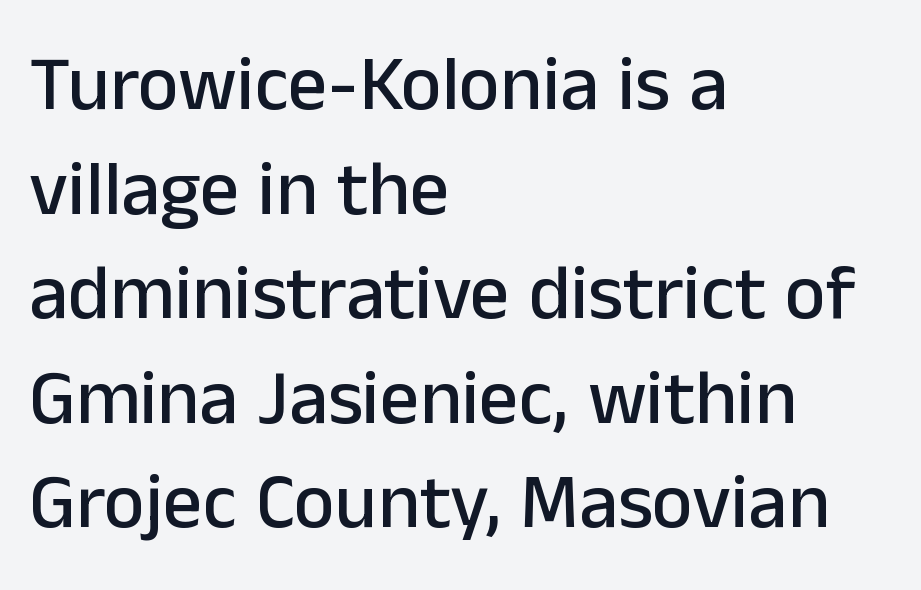
The image shows 78 px sans-serif type, upright; set left-aligned, normal line spacing (1.34x), normal letter spacing, not underlined; low stroke contrast and a medium x-height.
